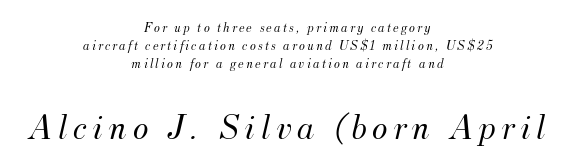
The image shows 37 px light serif type, italic (leaning right); set centered, normal line spacing (1.3x), not underlined; the second (bottom) block is 2.64x larger; medium stroke contrast and a small x-height.
